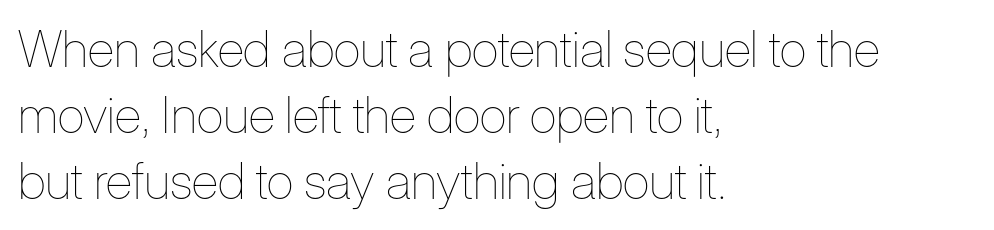
The image shows 50 px thin, condensed type, upright; set left-aligned, normal line spacing (1.32x), normal letter spacing, not underlined; low stroke contrast and a medium x-height.
